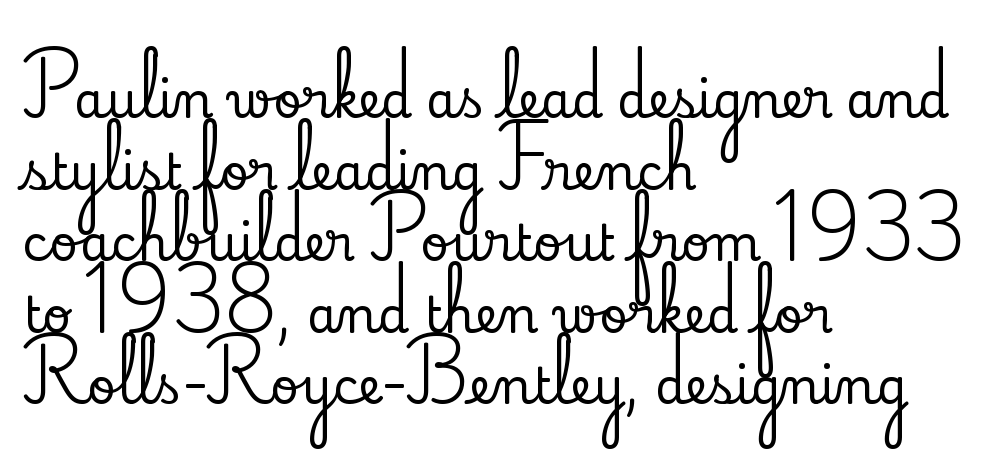
Q: Is the text italic (slanted)? A: No, it is upright.
Q: Is the typeface a serif or a sans-serif typeface? A: Serif.
Q: Is the text underlined? A: No.
Q: How is the paragraph aligned? A: Left-aligned.
Q: Is the spacing between letters normal or unusually wide? A: Normal.
Q: Is the spacing between lines tight, normal or loose? A: Normal.
Q: Width (condensed, normal, or wide)? A: Normal.
Q: Stroke contrast? A: Low.
Q: x-height? A: Small.
Q: Monospaced? A: No.
